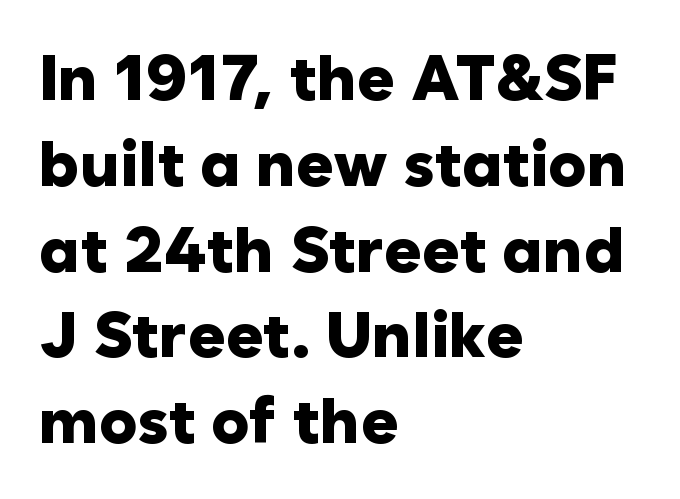
{"serif": "no", "italic": "no", "bold": "yes", "weight": "heavy", "width": "normal", "stroke_contrast": "low", "x_height": "medium", "monospaced": "no", "underline": "no", "align": "left", "line_spacing": "normal", "line_spacing_ratio": 1.34, "letter_spacing": "normal", "letter_spacing_em": 0.0, "glyph_px": 64}
